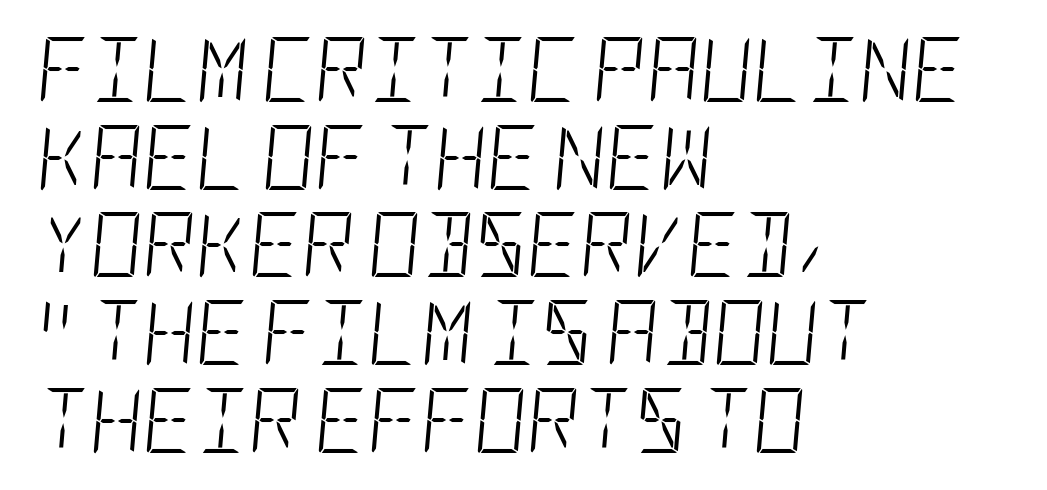
The image shows 65 px light, condensed type, italic (leaning right); set left-aligned, normal line spacing (1.35x), normal letter spacing, not underlined; low stroke contrast and a large x-height.
